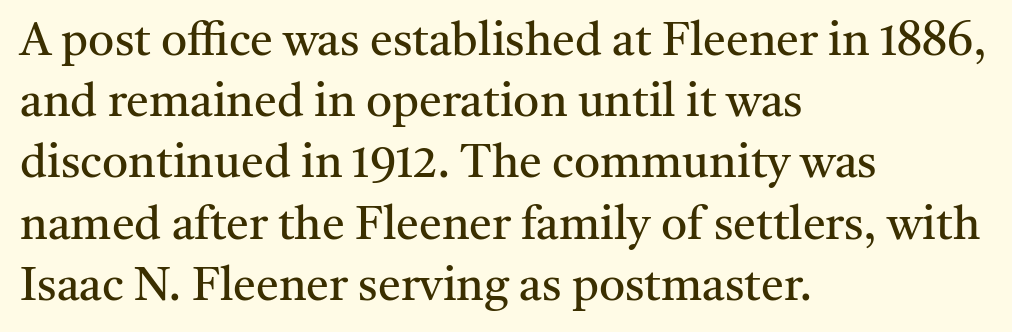
The image shows 46 px regular-weight serif type, upright; set left-aligned, normal line spacing (1.33x), normal letter spacing, not underlined; medium stroke contrast and a medium x-height.
